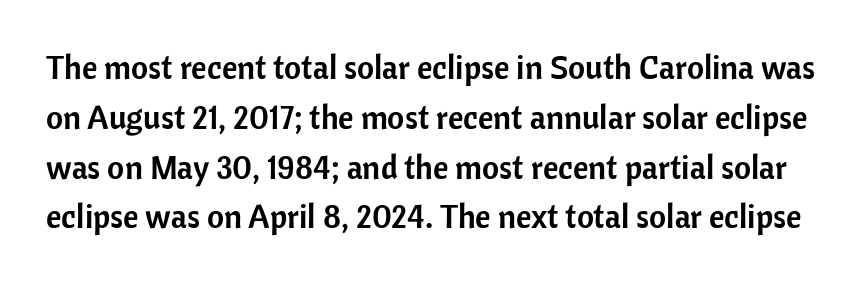
The image shows 33 px sans-serif type, upright; set normal line spacing (1.51x), normal letter spacing, not underlined; low stroke contrast and a medium x-height.
